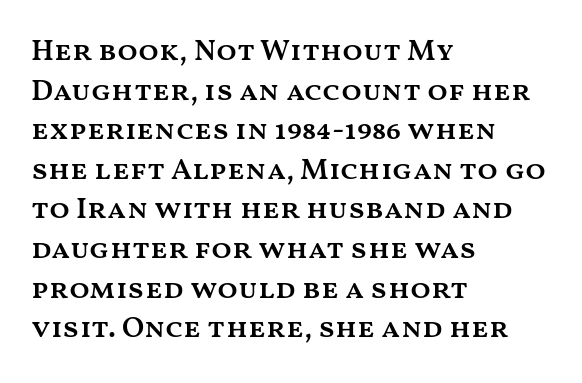
{"italic": "no", "bold": "semi", "weight": "semibold", "width": "wide", "stroke_contrast": "medium", "x_height": "medium", "monospaced": "no", "underline": "no", "align": "left", "line_spacing": "normal", "line_spacing_ratio": 1.32, "letter_spacing": "normal", "letter_spacing_em": 0.0, "glyph_px": 30}
